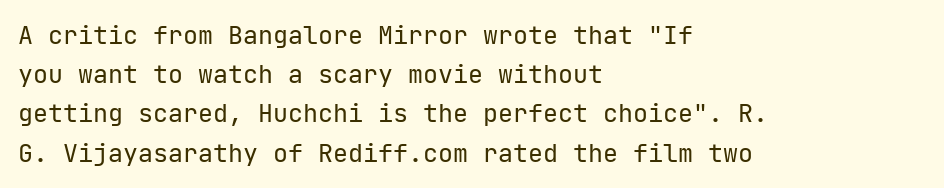
The image shows 25 px text type, upright; set left-aligned, normal line spacing (1.57x), normal letter spacing, not underlined.
